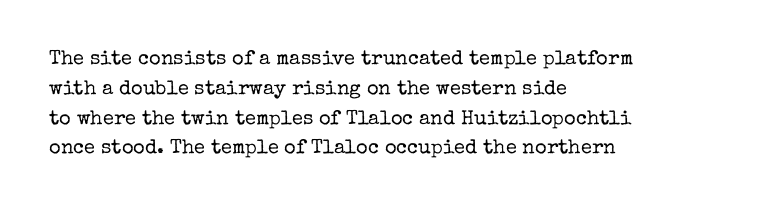
Rule under the text: the space is simply empty. Upright lettering throughout. This rendering leaves character spacing at its baseline value. If you drew a ruler down the left edge, every line would touch it. Is there much room between lines? A standard amount, neither cramped nor airy. This reads as an unemphasized weight, regular at the heaviest.
